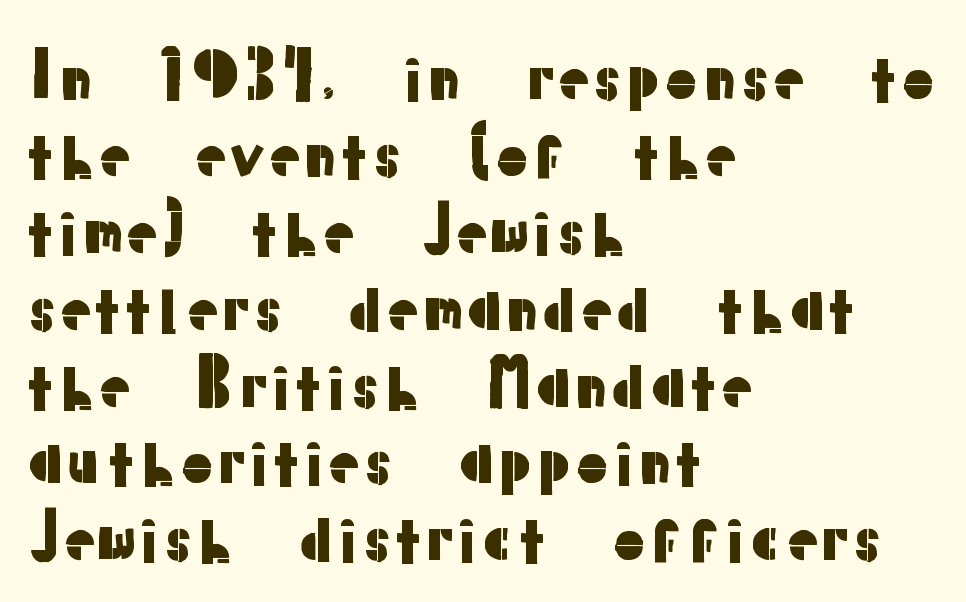
Q: Is the text italic (slanted)? A: No, it is upright.
Q: Is the typeface a serif or a sans-serif typeface? A: Sans-serif.
Q: Is the text underlined? A: No.
Q: How is the paragraph aligned? A: Left-aligned.
Q: Is the spacing between letters normal or unusually wide? A: Normal.
Q: Width (condensed, normal, or wide)? A: Normal.
Q: Stroke contrast? A: Low.
Q: x-height? A: Medium.
Q: Monospaced? A: No.
